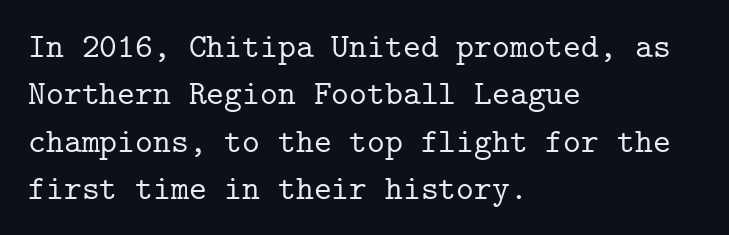
The image shows 34 px serif type, upright, monospaced; set left-aligned, normal line spacing (1.39x), normal letter spacing, not underlined; low stroke contrast and a medium x-height.
